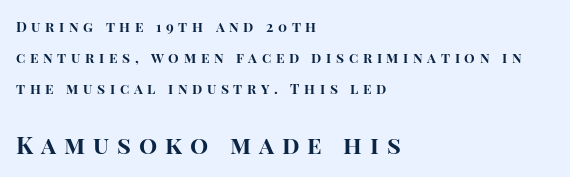
Q: Is the text bold? A: Yes.
Q: Is the text italic (slanted)? A: No, it is upright.
Q: Is the text underlined? A: No.
Q: How is the paragraph aligned? A: Left-aligned.
Q: Is the spacing between letters normal or unusually wide? A: Unusually wide.
Q: Is the spacing between lines tight, normal or loose? A: Loose.
Q: Which block of text is set in a larger size, the first (top) or the second (bottom)? A: The second (bottom) one.
